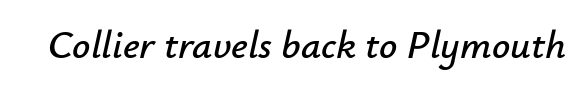
Q: Is the text italic (slanted)? A: Yes, it leans right by about 12 degrees.
Q: Is the text underlined? A: No.
Q: Is the spacing between letters normal or unusually wide? A: Normal.
Q: Width (condensed, normal, or wide)? A: Normal.
Q: Stroke contrast? A: Low.
Q: x-height? A: Small.
Q: Monospaced? A: No.
